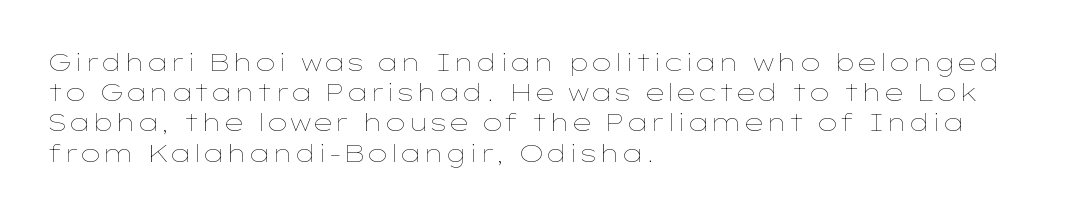
The weight would be labelled regular, book, light, or lighter still. Every stem runs plumb, perpendicular to the baseline. Descender tails drop into unmarked territory. One glance says typical: line gaps are just what's usual.
